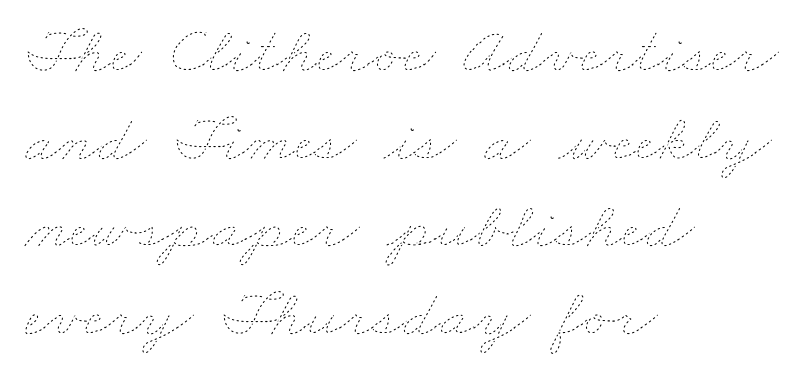
You could not count columns in this text — the font is proportionally spaced. A typesetter would call this zero additional tracking. Heft: none added — not bold. The space beneath each line is pristine and unruled. These lines stack with their left ends in a neat column.
